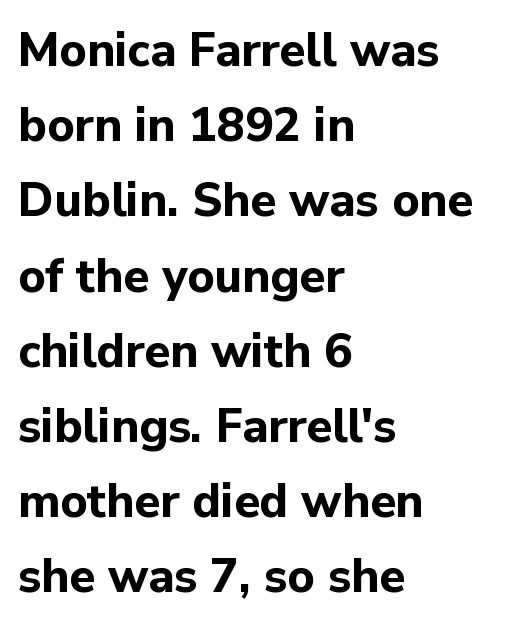
{"serif": "no", "italic": "no", "bold": "yes", "weight": "bold", "width": "normal", "stroke_contrast": "low", "x_height": "medium", "monospaced": "no", "underline": "no", "align": "left", "line_spacing": "normal", "line_spacing_ratio": 1.6, "letter_spacing": "normal", "letter_spacing_em": 0.0, "glyph_px": 47}
